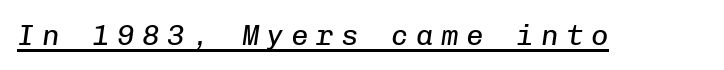
The image shows 29 px regular-weight type, italic (leaning right), monospaced; set unusually wide letter spacing (+0.26 em), underlined; low stroke contrast and a medium x-height.
